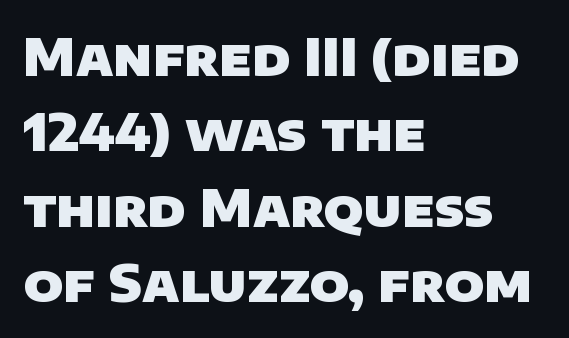
{"serif": "no", "bold": "yes", "weight": "heavy", "width": "normal", "stroke_contrast": "low", "x_height": "large", "monospaced": "no", "underline": "no", "align": "left", "line_spacing": "normal", "line_spacing_ratio": 1.48, "letter_spacing": "normal", "letter_spacing_em": 0.0, "glyph_px": 51}
